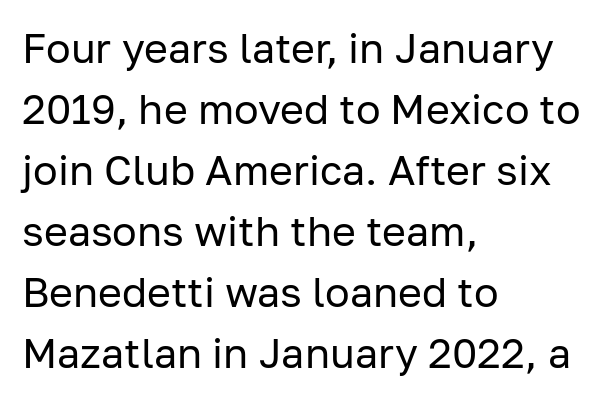
{"serif": "no", "italic": "no", "bold": "no", "weight": "regular", "width": "normal", "stroke_contrast": "low", "x_height": "medium", "monospaced": "no", "underline": "no", "align": "left", "line_spacing": "normal", "line_spacing_ratio": 1.49, "letter_spacing": "normal", "letter_spacing_em": 0.0, "glyph_px": 41}
